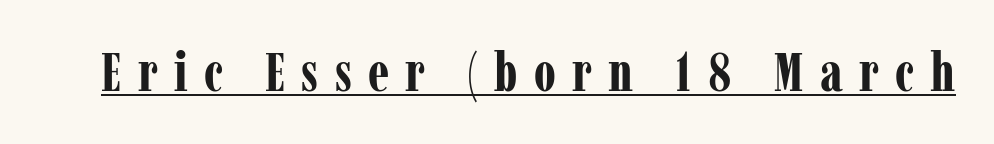
Q: Is the text bold? A: Yes.
Q: Is the text italic (slanted)? A: No, it is upright.
Q: Is the typeface a serif or a sans-serif typeface? A: Serif.
Q: Is the text underlined? A: Yes.
Q: Is the spacing between letters normal or unusually wide? A: Unusually wide.
Q: Width (condensed, normal, or wide)? A: Condensed.
Q: Stroke contrast? A: Low.
Q: x-height? A: Medium.
Q: Monospaced? A: No.
